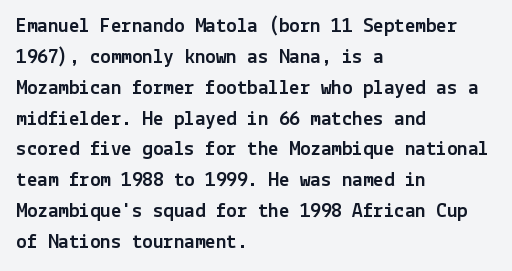
{"italic": "no", "underline": "no", "align": "left", "line_spacing": "normal", "line_spacing_ratio": 1.47, "letter_spacing": "normal", "letter_spacing_em": 0.0, "glyph_px": 21}
